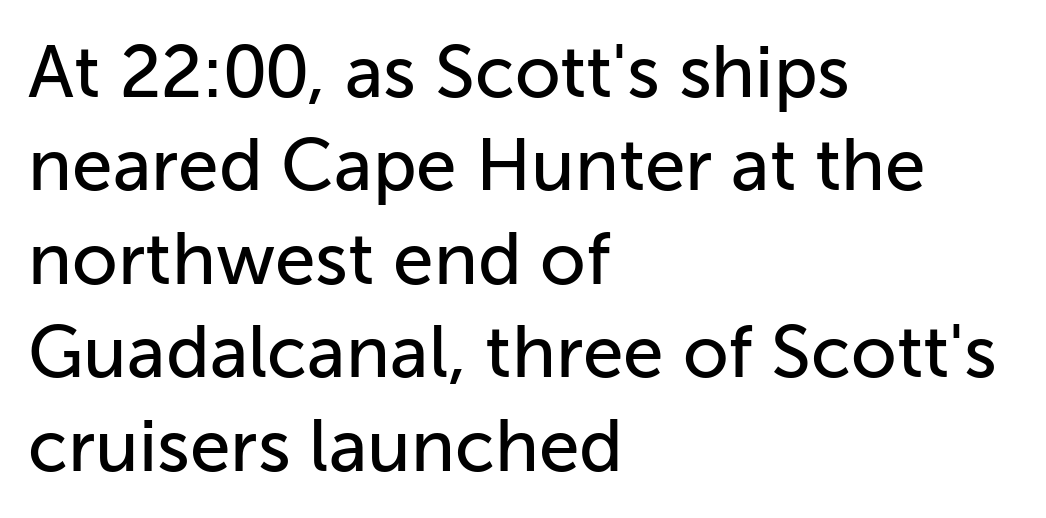
Q: Is the text italic (slanted)? A: No, it is upright.
Q: Is the typeface a serif or a sans-serif typeface? A: Sans-serif.
Q: Is the text underlined? A: No.
Q: How is the paragraph aligned? A: Left-aligned.
Q: Is the spacing between letters normal or unusually wide? A: Normal.
Q: Is the spacing between lines tight, normal or loose? A: Normal.
Q: Width (condensed, normal, or wide)? A: Normal.
Q: Stroke contrast? A: Low.
Q: x-height? A: Medium.
Q: Monospaced? A: No.
